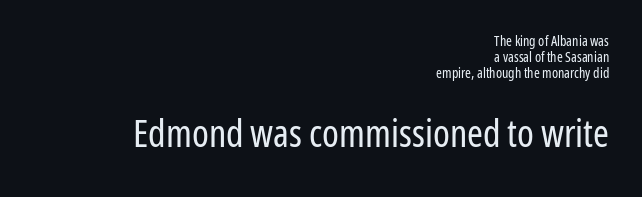
{"serif": "no", "italic": "no", "bold": "no", "weight": "regular", "width": "condensed", "stroke_contrast": "low", "x_height": "medium", "monospaced": "no", "underline": "no", "align": "right", "line_spacing_ratio": 1.16, "letter_spacing": "normal", "letter_spacing_em": 0.0, "larger_block": "second", "size_ratio": 2.71, "glyph_px": 38}
